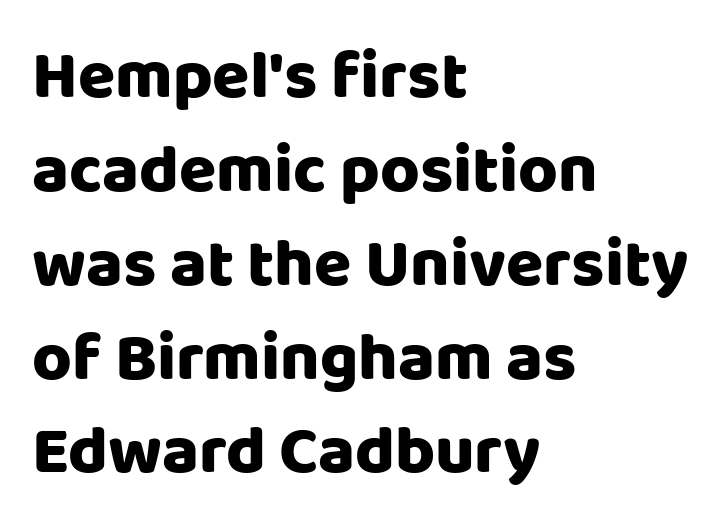
Spacing between characters is what you'd get straight out of the box. Compared with a centered layout, this one pins lines to the left instead. Is this a fixed-width face? No — the glyphs have proportional, varying widths. The string is rendered with underlining switched off. These lines sit exactly where default settings would place them. This is sans-serif lettering, the kind often seen on screens and signage.
